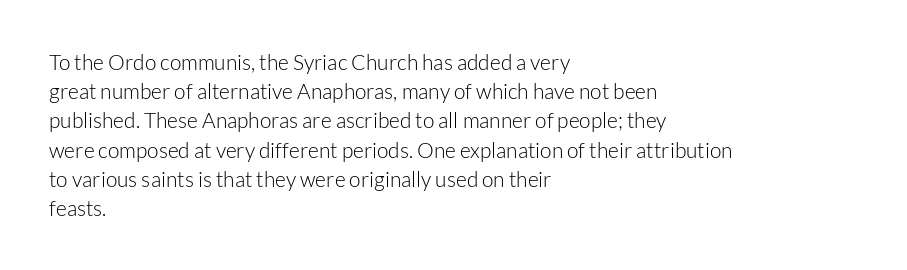
Tracking here is standard; glyphs follow each other at the usual distance. Heft: none added — not bold. These lines are set flush left with a ragged right edge. The letters stand straight up with perfectly vertical stems. Has an underline been added? It has not.
